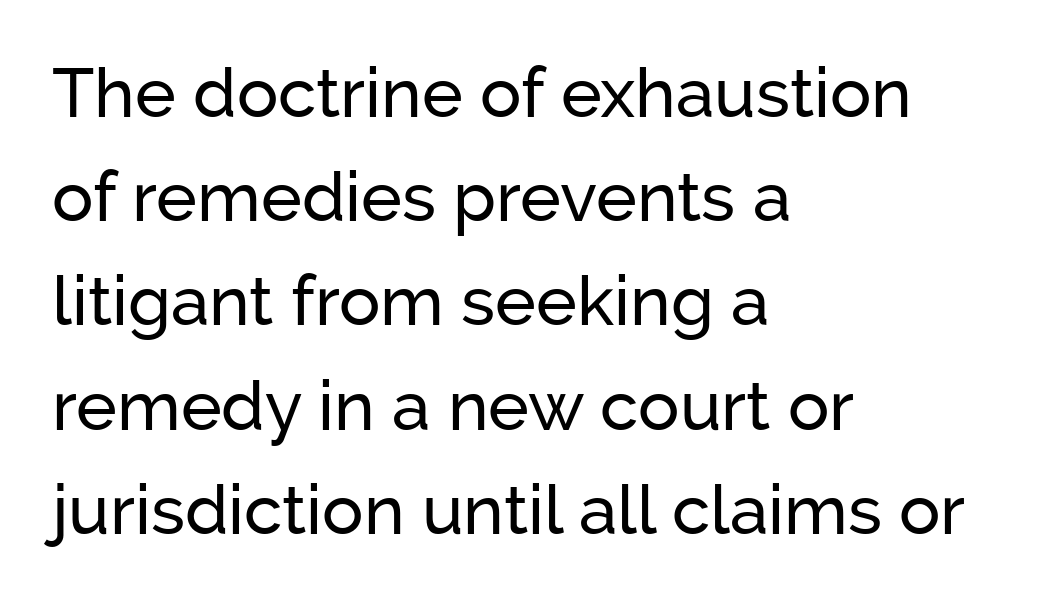
The image shows 69 px sans-serif type, upright; set left-aligned, normal line spacing (1.51x), normal letter spacing, not underlined; low stroke contrast and a medium x-height.
